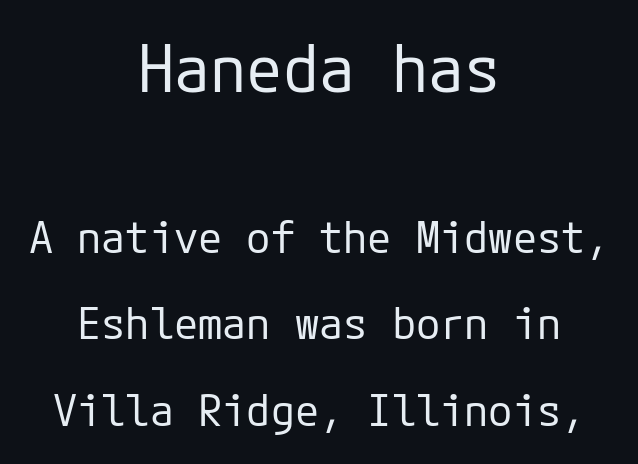
{"serif": "no", "italic": "no", "bold": "no", "weight": "regular", "width": "normal", "stroke_contrast": "low", "x_height": "medium", "underline": "no", "align": "center", "line_spacing": "loose", "line_spacing_ratio": 1.97, "letter_spacing": "normal", "letter_spacing_em": 0.0, "larger_block": "first", "size_ratio": 1.5, "glyph_px": 66}
